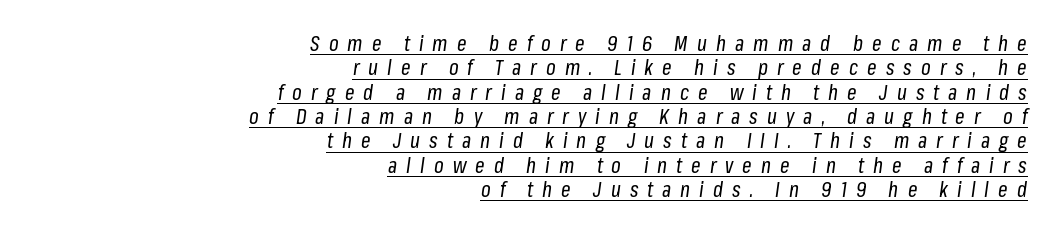
Q: Is the text bold? A: No.
Q: Is the text italic (slanted)? A: Yes, it leans right by about 8 degrees.
Q: Is the text underlined? A: Yes.
Q: How is the paragraph aligned? A: Right-aligned.
Q: Is the spacing between letters normal or unusually wide? A: Unusually wide.
